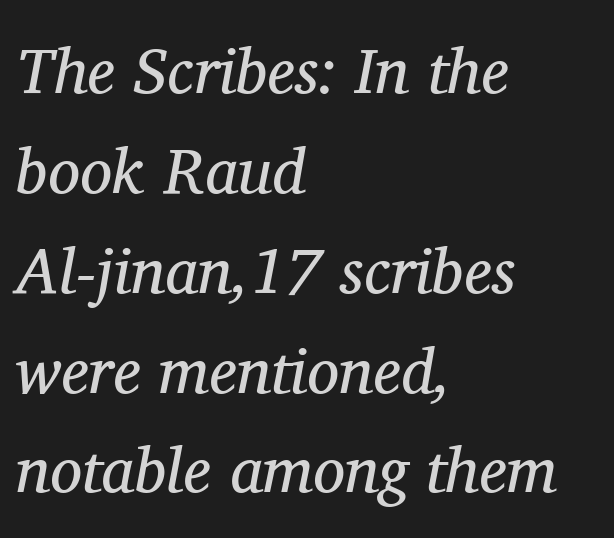
Q: Is the text bold? A: No.
Q: Is the text italic (slanted)? A: Yes, it leans right by about 11 degrees.
Q: Is the typeface a serif or a sans-serif typeface? A: Serif.
Q: Is the text underlined? A: No.
Q: How is the paragraph aligned? A: Left-aligned.
Q: Is the spacing between letters normal or unusually wide? A: Normal.
Q: Is the spacing between lines tight, normal or loose? A: Normal.
Q: Width (condensed, normal, or wide)? A: Normal.
Q: Stroke contrast? A: Medium.
Q: x-height? A: Medium.
Q: Monospaced? A: No.
